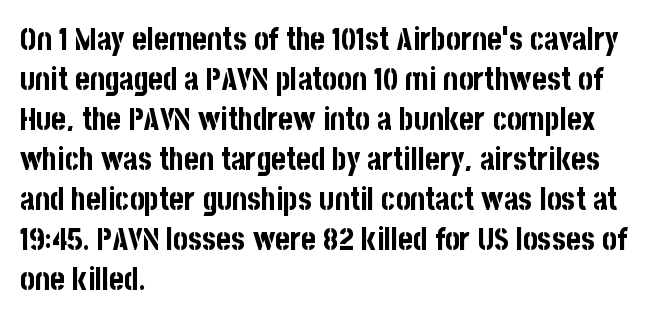
Q: Is the text bold? A: Yes.
Q: Is the text italic (slanted)? A: No, it is upright.
Q: Is the typeface a serif or a sans-serif typeface? A: Sans-serif.
Q: Is the text underlined? A: No.
Q: How is the paragraph aligned? A: Left-aligned.
Q: Is the spacing between letters normal or unusually wide? A: Normal.
Q: Is the spacing between lines tight, normal or loose? A: Normal.
Q: Width (condensed, normal, or wide)? A: Condensed.
Q: Stroke contrast? A: Low.
Q: x-height? A: Large.
Q: Monospaced? A: No.
